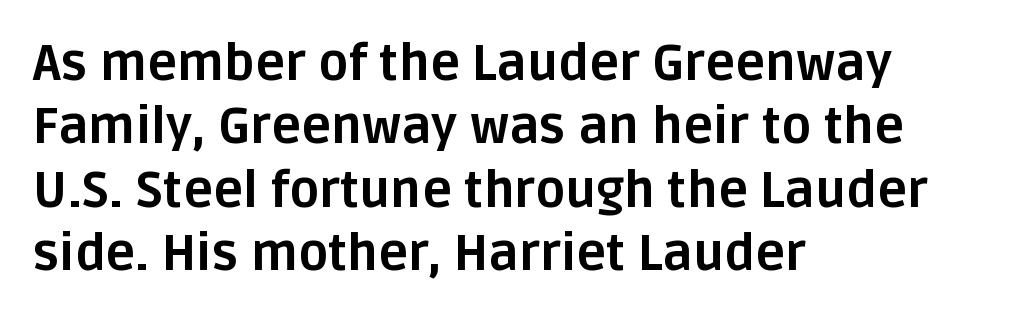
Baseline-to-baseline distance is the conventional proportion of letter height. The typesetting leans heavy: a genuine bold. Standard letterfit; no display-style spreading of the glyphs. The letters carry no serifs — their stems end cleanly without finishing strokes. Rendered with straight, roman letterforms. Each letter keeps its own natural width here, so spacing adapts to shape.
